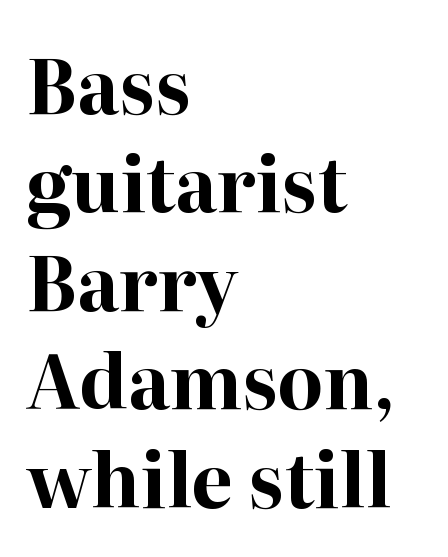
The image shows 74 px bold serif type, upright; set left-aligned, normal line spacing (1.33x), normal letter spacing, not underlined; high stroke contrast and a medium x-height.
